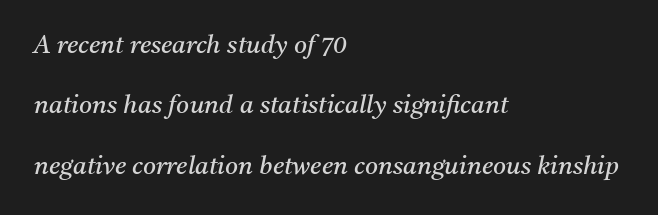
{"italic": "yes", "lean": "right", "slant_degrees": 11, "bold": "no", "underline": "no", "align": "left", "line_spacing": "loose", "line_spacing_ratio": 2.42, "letter_spacing": "normal", "letter_spacing_em": 0.0, "glyph_px": 25}
